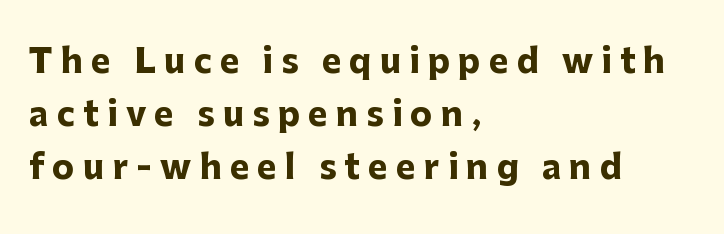
The rendering uses a moderate line-height, typical for paragraphs. Horizontal alignment here is leftward, the default for most running prose. Do the characters align in a grid? No, the font is proportional. Substantial extra tracking has been applied to these lines.
